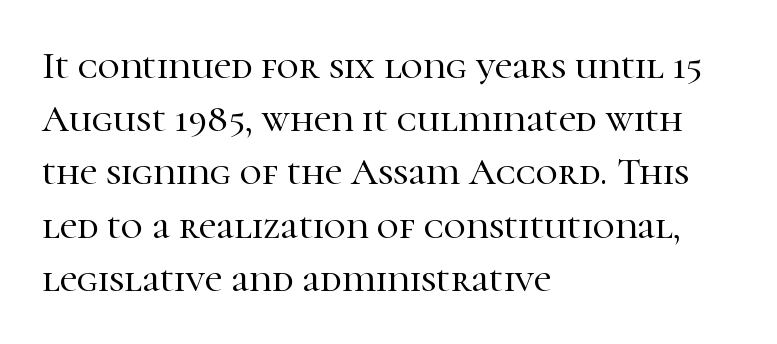
{"serif": "yes", "italic": "no", "width": "normal", "stroke_contrast": "high", "x_height": "medium", "monospaced": "no", "underline": "no", "align": "left", "line_spacing": "normal", "line_spacing_ratio": 1.4, "letter_spacing": "normal", "letter_spacing_em": 0.0, "glyph_px": 38}
